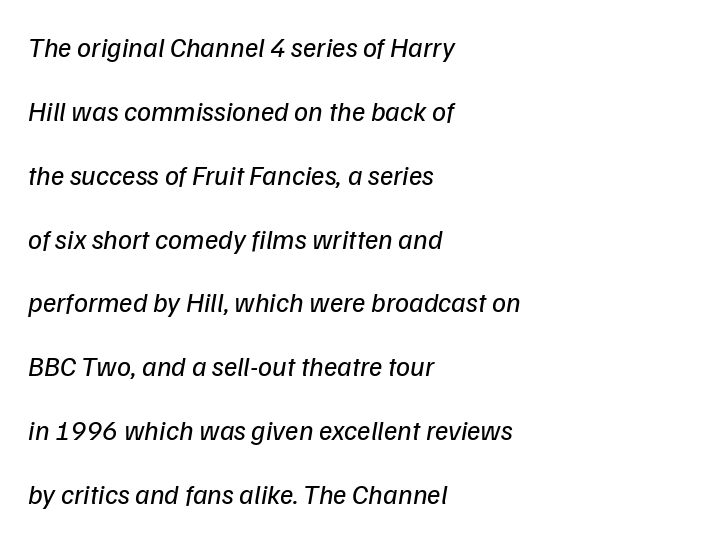
The image shows 28 px regular-weight sans-serif type; set left-aligned, loose line spacing (2.28x), normal letter spacing, not underlined; low stroke contrast and a medium x-height.
